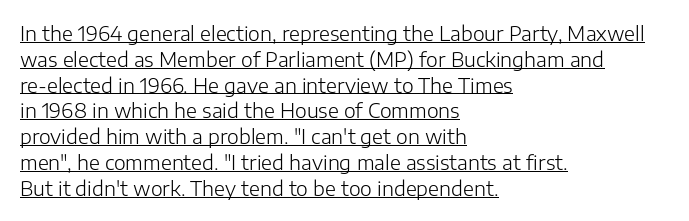
Q: Is the text bold? A: No.
Q: Is the text italic (slanted)? A: No, it is upright.
Q: Is the text underlined? A: Yes.
Q: How is the paragraph aligned? A: Left-aligned.
Q: Is the spacing between letters normal or unusually wide? A: Normal.
Q: Is the spacing between lines tight, normal or loose? A: Normal.
